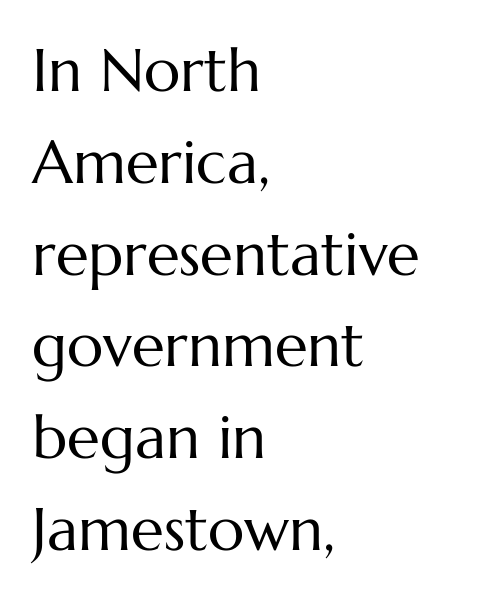
Q: Is the text bold? A: No.
Q: Is the text italic (slanted)? A: No, it is upright.
Q: Is the text underlined? A: No.
Q: How is the paragraph aligned? A: Left-aligned.
Q: Is the spacing between letters normal or unusually wide? A: Normal.
Q: Is the spacing between lines tight, normal or loose? A: Normal.
Q: Width (condensed, normal, or wide)? A: Normal.
Q: Stroke contrast? A: Medium.
Q: x-height? A: Medium.
Q: Monospaced? A: No.
